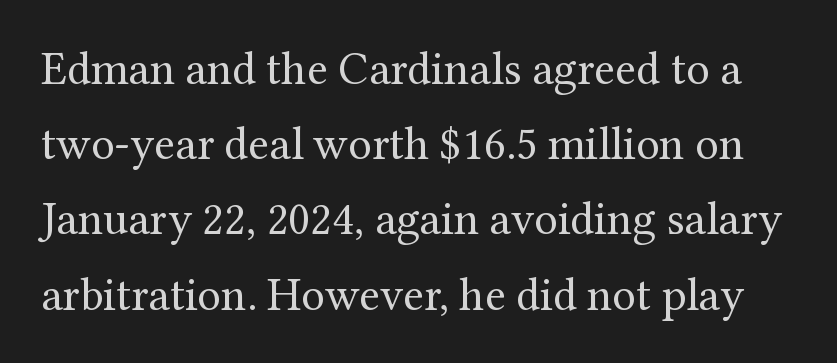
The image shows 47 px regular-weight serif type, upright; set normal line spacing (1.6x), normal letter spacing, not underlined; medium stroke contrast and a medium x-height.
